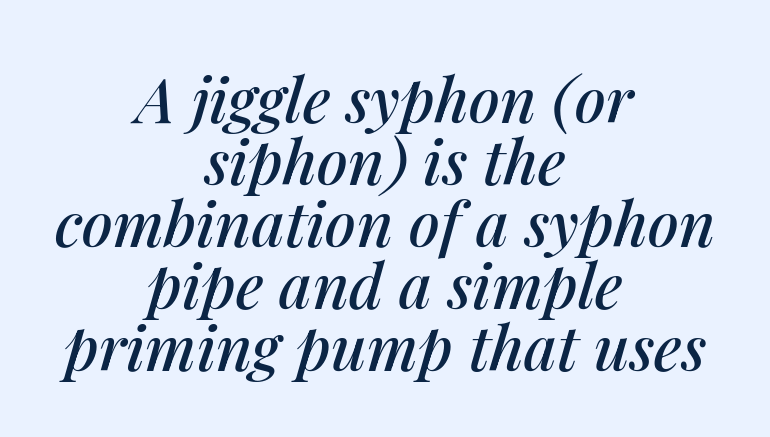
{"italic": "yes", "lean": "right", "slant_degrees": 14, "width": "normal", "stroke_contrast": "medium", "x_height": "medium", "monospaced": "no", "underline": "no", "align": "center", "line_spacing": "tight", "line_spacing_ratio": 1.0, "letter_spacing": "normal", "letter_spacing_em": 0.0, "glyph_px": 62}
